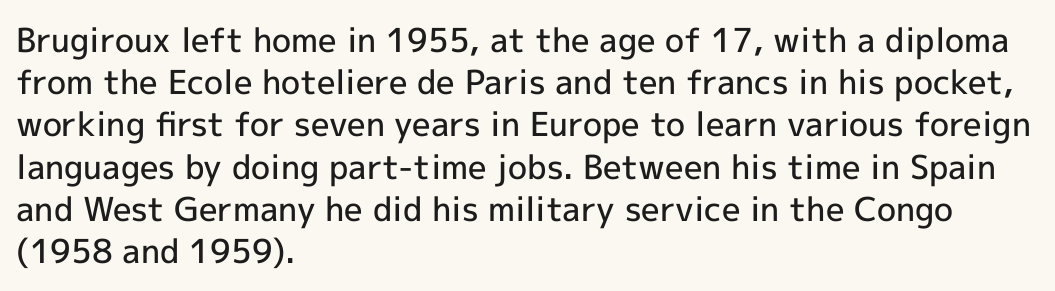
Q: Is the text bold? A: Semi-bold.
Q: Is the text italic (slanted)? A: No, it is upright.
Q: Is the typeface a serif or a sans-serif typeface? A: Sans-serif.
Q: Is the text underlined? A: No.
Q: How is the paragraph aligned? A: Left-aligned.
Q: Is the spacing between letters normal or unusually wide? A: Normal.
Q: Is the spacing between lines tight, normal or loose? A: Normal.
Q: Width (condensed, normal, or wide)? A: Normal.
Q: x-height? A: Medium.
Q: Monospaced? A: No.
